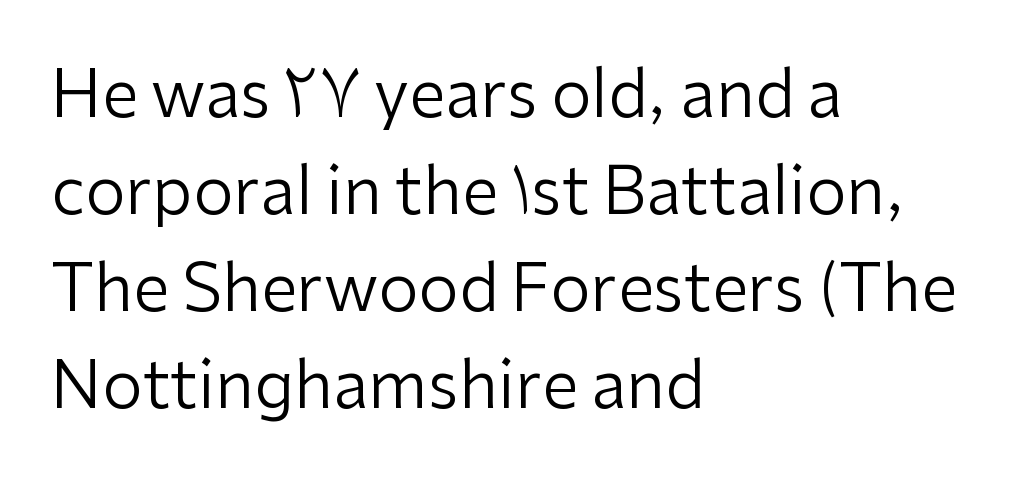
{"serif": "no", "italic": "no", "bold": "no", "weight": "regular", "width": "normal", "stroke_contrast": "low", "x_height": "medium", "monospaced": "no", "underline": "no", "align": "left", "line_spacing": "normal", "line_spacing_ratio": 1.49, "letter_spacing": "normal", "letter_spacing_em": 0.0, "glyph_px": 65}
